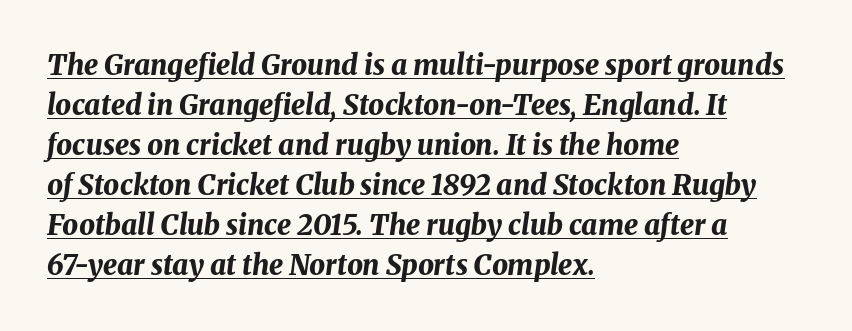
If you measured baseline to baseline, you'd find a middling distance. The characters look thick and weighty, a clear bold. Looks like regular typesetting: each glyph gets only the width it needs. Rendered with sloped, italic letterforms. Like a heading marked for emphasis, these lines bear an underscore.
